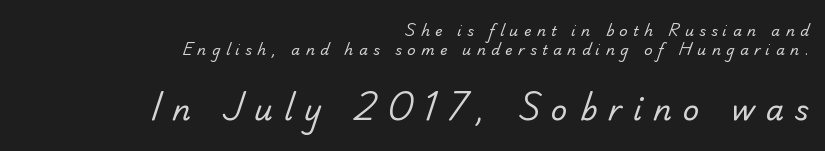
{"serif": "no", "bold": "no", "weight": "regular", "width": "normal", "stroke_contrast": "low", "x_height": "small", "monospaced": "no", "underline": "no", "align": "right", "line_spacing": "normal", "line_spacing_ratio": 1.37, "letter_spacing": "wide", "letter_spacing_em": 0.39, "larger_block": "second", "size_ratio": 2.07, "glyph_px": 29}
